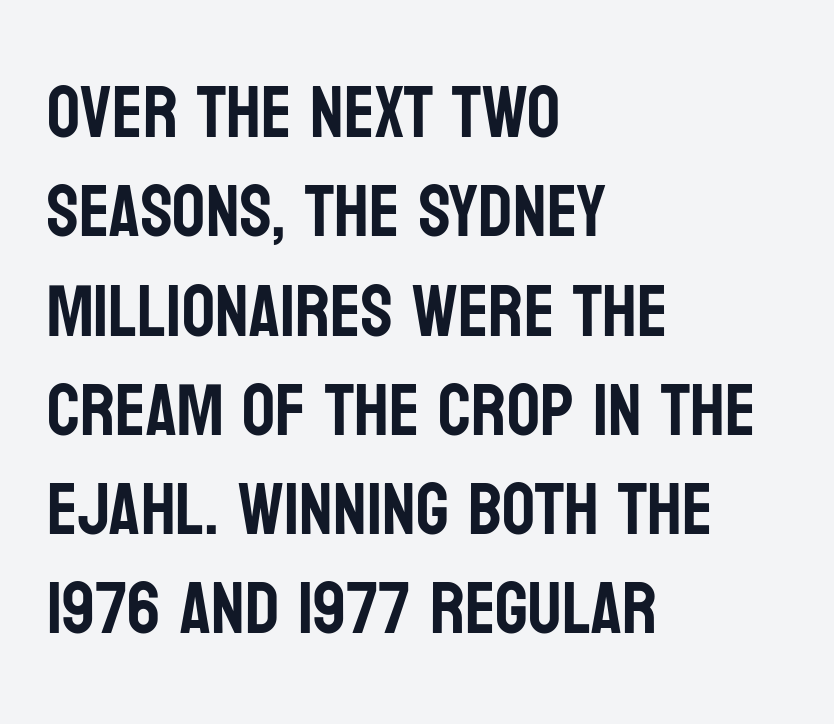
Each line starts at the same left margin while the right side varies. Here the glyphs are tracked normally, forming tight word shapes. Unlike italic type, these characters show no tilt at all. Spacing verdict: proportional, widths tailored to each character.
